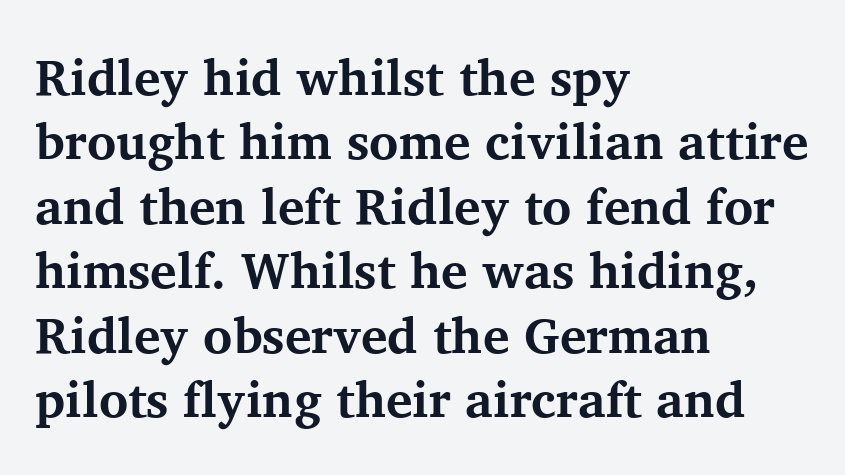
Q: Is the text bold? A: Yes.
Q: Is the text italic (slanted)? A: No, it is upright.
Q: Is the typeface a serif or a sans-serif typeface? A: Serif.
Q: Is the text underlined? A: No.
Q: How is the paragraph aligned? A: Left-aligned.
Q: Is the spacing between letters normal or unusually wide? A: Normal.
Q: Is the spacing between lines tight, normal or loose? A: Normal.
Q: Width (condensed, normal, or wide)? A: Normal.
Q: Stroke contrast? A: Medium.
Q: x-height? A: Medium.
Q: Monospaced? A: No.
